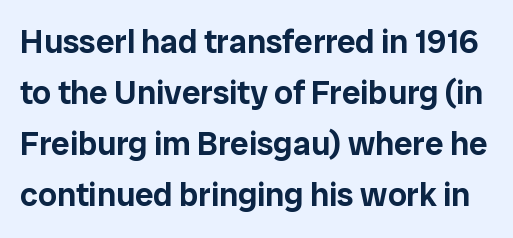
{"serif": "no", "italic": "no", "width": "normal", "stroke_contrast": "low", "x_height": "medium", "monospaced": "no", "underline": "no", "line_spacing": "normal", "line_spacing_ratio": 1.55, "letter_spacing": "normal", "letter_spacing_em": 0.0, "glyph_px": 33}
